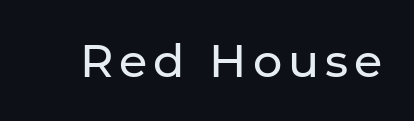
{"serif": "no", "italic": "no", "bold": "no", "weight": "regular", "width": "normal", "stroke_contrast": "low", "x_height": "medium", "monospaced": "no", "underline": "no", "glyph_px": 46}
